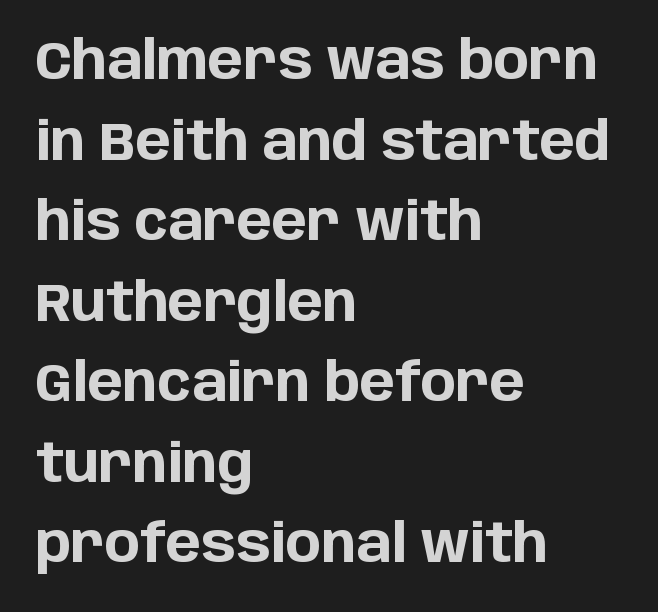
Heavy-handed strokes throughout: this text is bold. What's the leading like? Ordinary, nothing unusual. The ragged edge is on the right, which tells us the setting is flush left. These lines are rendered in a variable-pitch font. Only glyphs here, with clear space below each row.
